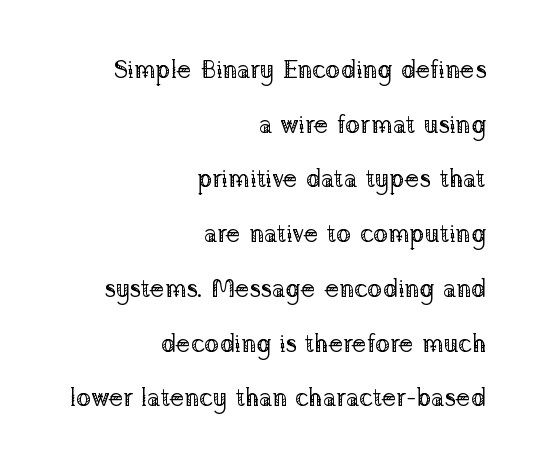
Q: Is the text bold? A: No.
Q: Is the text italic (slanted)? A: No, it is upright.
Q: Is the text underlined? A: No.
Q: How is the paragraph aligned? A: Right-aligned.
Q: Is the spacing between letters normal or unusually wide? A: Normal.
Q: Is the spacing between lines tight, normal or loose? A: Loose.
